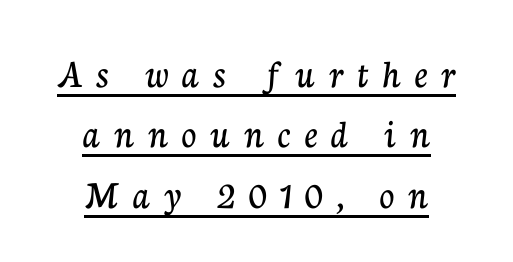
The image shows 41 px serif type; set centered, normal line spacing (1.47x), unusually wide letter spacing (+0.34 em), underlined; low stroke contrast and a medium x-height.
